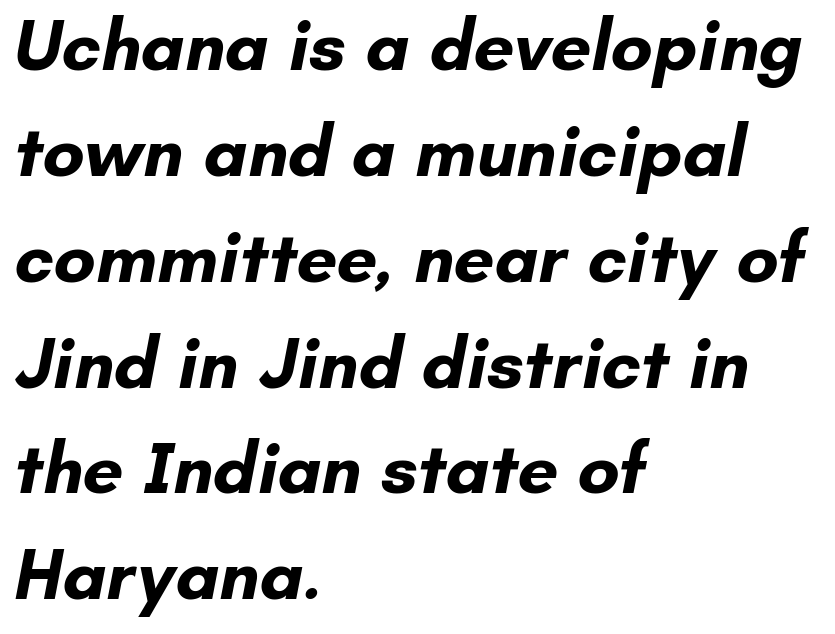
{"serif": "no", "bold": "yes", "weight": "bold", "width": "normal", "stroke_contrast": "low", "x_height": "small", "monospaced": "no", "underline": "no", "align": "left", "line_spacing": "normal", "line_spacing_ratio": 1.47, "letter_spacing": "normal", "letter_spacing_em": 0.0, "glyph_px": 72}
